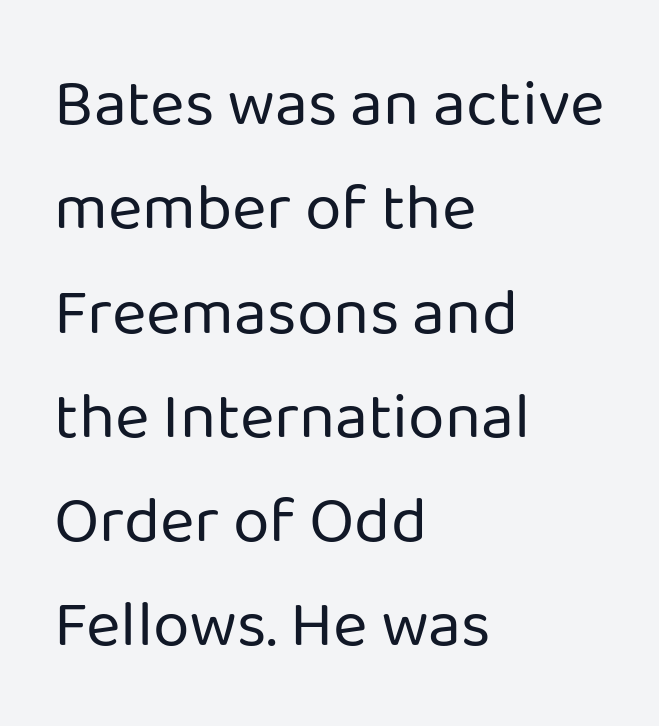
{"serif": "no", "italic": "no", "bold": "no", "weight": "regular", "width": "normal", "stroke_contrast": "low", "x_height": "medium", "monospaced": "no", "underline": "no", "align": "left", "line_spacing": "normal", "line_spacing_ratio": 1.58, "letter_spacing": "normal", "letter_spacing_em": 0.0, "glyph_px": 66}
